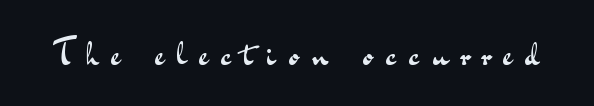
{"serif": "no", "bold": "no", "weight": "regular", "width": "wide", "stroke_contrast": "medium", "x_height": "small", "monospaced": "no", "underline": "no", "letter_spacing": "wide", "letter_spacing_em": 0.37, "glyph_px": 36}
